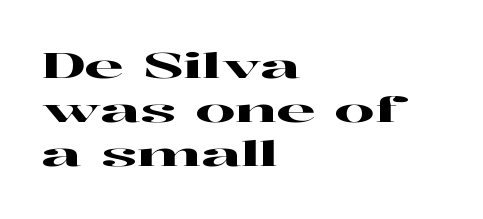
Does extra space separate the letters? No, they use regular spacing. Line starts are locked; line ends wander. Check under the words: just untouched page. In terms of letterform style, serifs are clearly present. Note the varied advance widths — an 'i' is clearly narrower than an 'm'.
